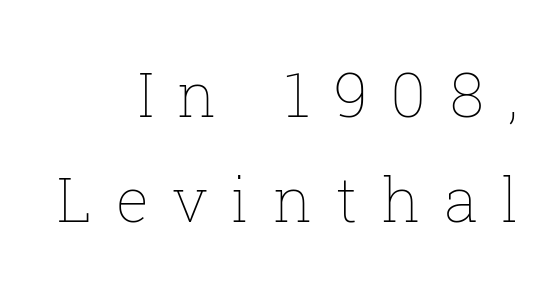
{"italic": "no", "bold": "no", "weight": "thin", "width": "normal", "stroke_contrast": "low", "x_height": "medium", "monospaced": "no", "underline": "no", "align": "right", "line_spacing": "normal", "line_spacing_ratio": 1.69, "letter_spacing": "wide", "letter_spacing_em": 0.38, "glyph_px": 62}
